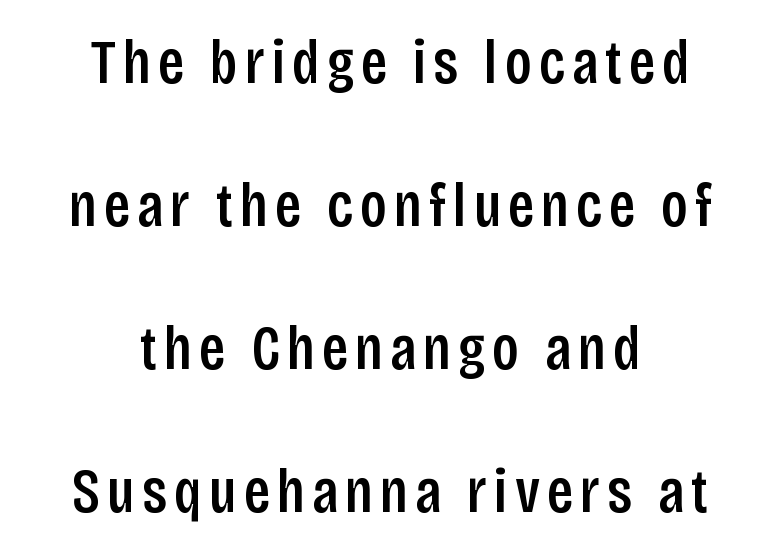
The image shows 63 px condensed sans-serif type, upright; set centered, loose line spacing (2.27x), not underlined; low stroke contrast and a large x-height.
